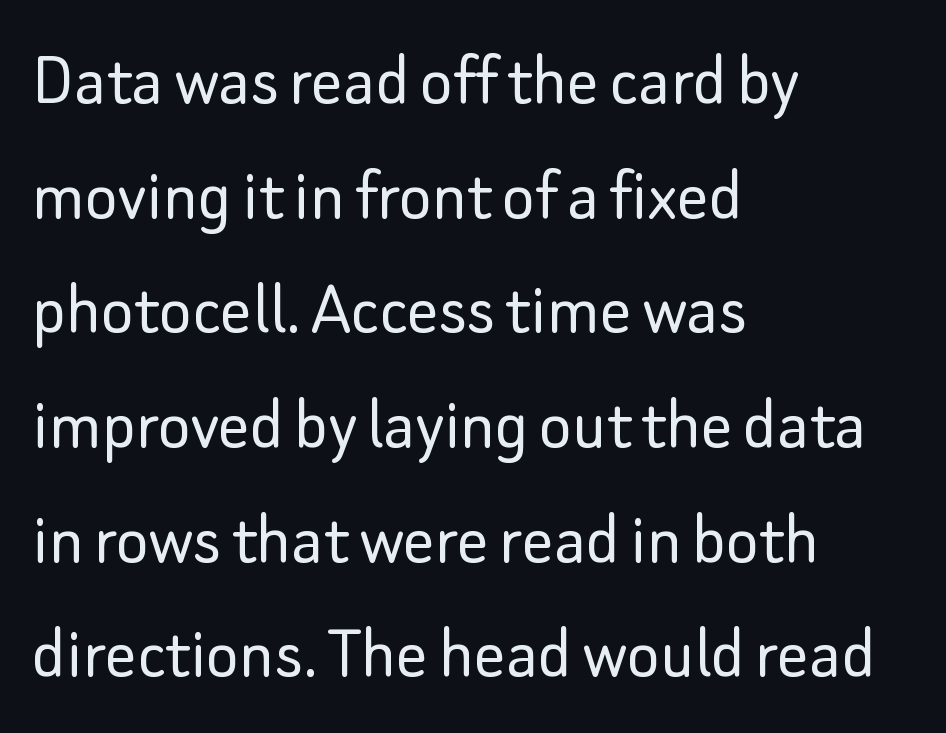
{"serif": "no", "italic": "no", "bold": "no", "weight": "light", "width": "normal", "stroke_contrast": "low", "x_height": "small", "monospaced": "no", "underline": "no", "align": "left", "line_spacing": "normal", "line_spacing_ratio": 1.47, "letter_spacing": "normal", "letter_spacing_em": 0.0, "glyph_px": 78}
